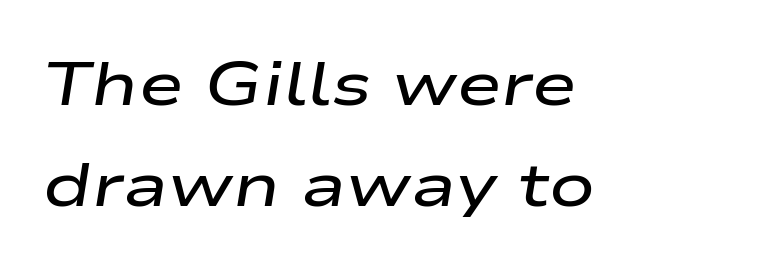
Q: Is the text bold? A: Semi-bold.
Q: Is the text italic (slanted)? A: Yes, it leans right by about 9 degrees.
Q: Is the text underlined? A: No.
Q: How is the paragraph aligned? A: Left-aligned.
Q: Is the spacing between letters normal or unusually wide? A: Normal.
Q: Is the spacing between lines tight, normal or loose? A: Normal.
Q: Width (condensed, normal, or wide)? A: Wide.
Q: Stroke contrast? A: Low.
Q: x-height? A: Medium.
Q: Monospaced? A: No.
